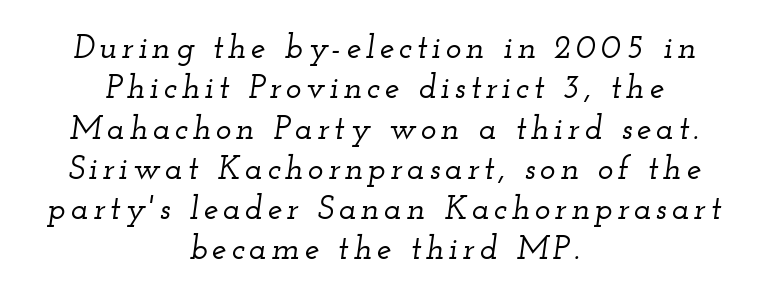
Q: Is the text italic (slanted)? A: Yes, it leans right by about 12 degrees.
Q: Is the typeface a serif or a sans-serif typeface? A: Serif.
Q: Is the text underlined? A: No.
Q: How is the paragraph aligned? A: Centered.
Q: Width (condensed, normal, or wide)? A: Wide.
Q: Stroke contrast? A: Low.
Q: x-height? A: Small.
Q: Monospaced? A: No.
